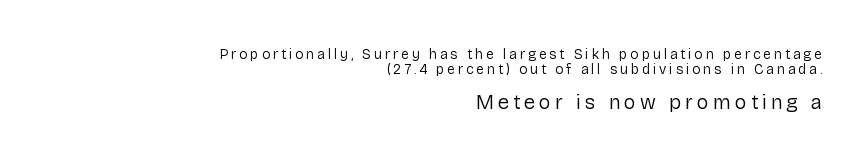
Q: Is the text bold? A: No.
Q: Is the text italic (slanted)? A: No, it is upright.
Q: Is the text underlined? A: No.
Q: How is the paragraph aligned? A: Right-aligned.
Q: Is the spacing between letters normal or unusually wide? A: Unusually wide.
Q: Is the spacing between lines tight, normal or loose? A: Tight.
Q: Which block of text is set in a larger size, the first (top) or the second (bottom)? A: The second (bottom) one.
